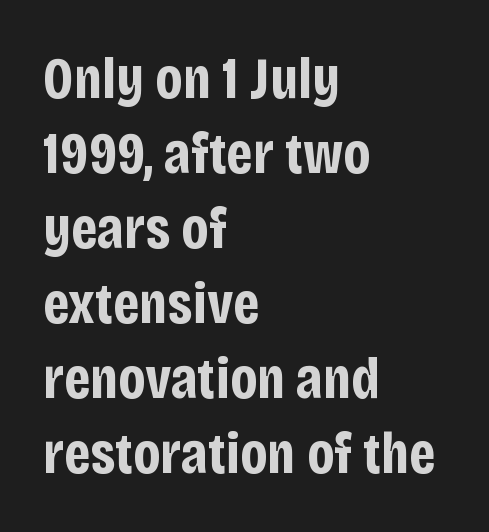
Italic: no, the glyphs are upright roman. Here the designer chose a conventional face with non-uniform glyph widths. Its strokes are broad and dark, the hallmark of bold type. These lines are composed in type without serifs.
